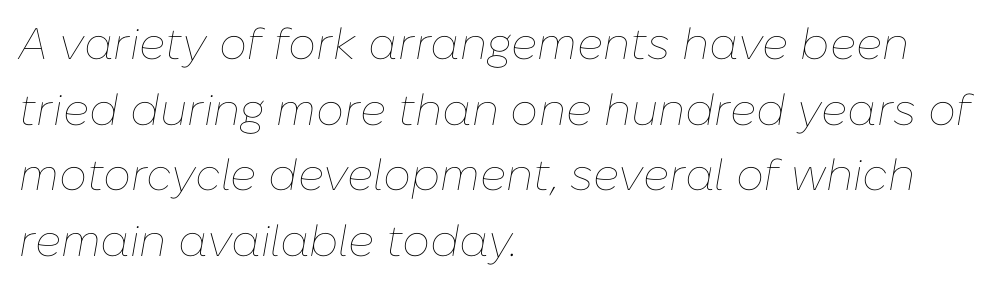
The image shows 44 px thin type, italic (leaning right); set left-aligned, normal line spacing (1.49x), normal letter spacing, not underlined; low stroke contrast and a medium x-height.
